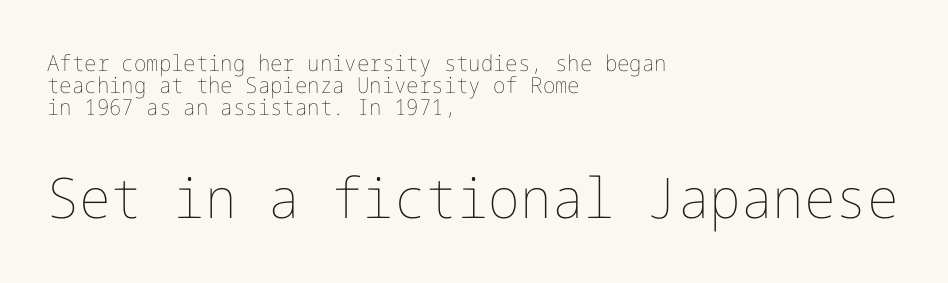
The image shows 56 px thin type, upright; set left-aligned, tight line spacing (1.01x), normal letter spacing, not underlined; the second (bottom) block is 2.55x larger; low stroke contrast and a medium x-height.
